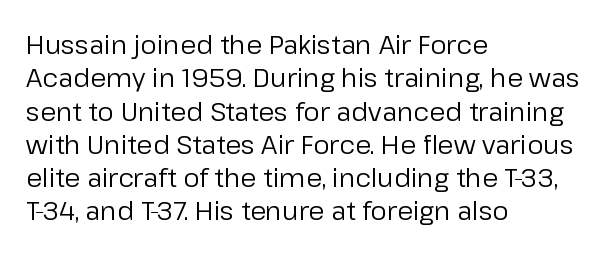
The image shows 26 px text type, upright; set left-aligned, normal line spacing (1.28x), normal letter spacing, not underlined.
